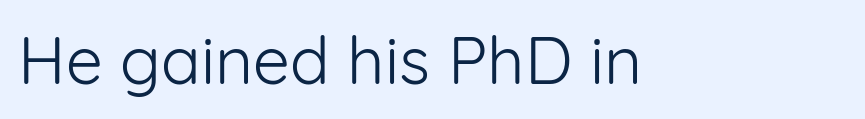
Q: Is the text bold? A: No.
Q: Is the text italic (slanted)? A: No, it is upright.
Q: Is the typeface a serif or a sans-serif typeface? A: Sans-serif.
Q: Is the text underlined? A: No.
Q: Is the spacing between letters normal or unusually wide? A: Normal.
Q: Width (condensed, normal, or wide)? A: Normal.
Q: Stroke contrast? A: Low.
Q: x-height? A: Medium.
Q: Monospaced? A: No.
